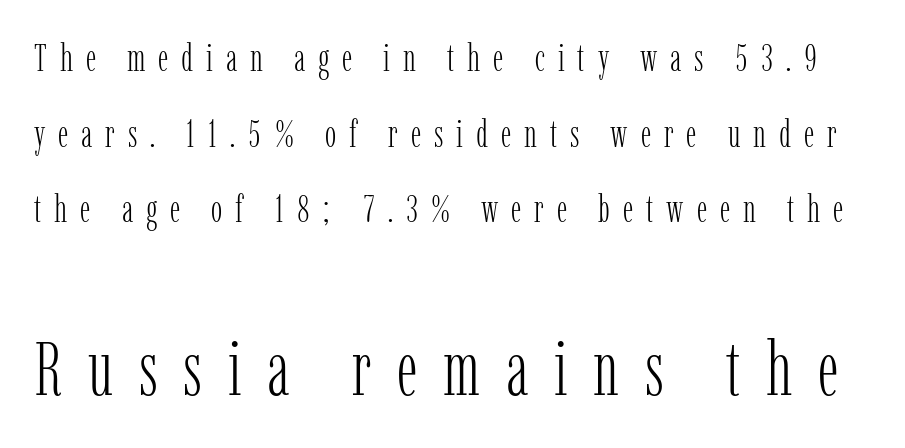
The image shows 76 px light, condensed serif type, upright; set loose line spacing (1.99x), unusually wide letter spacing (+0.34 em), not underlined; the second (bottom) block is 2.0x larger; low stroke contrast and a medium x-height.
